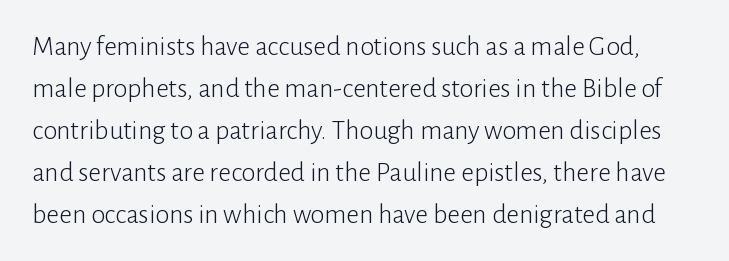
The image shows 28 px light sans-serif type, upright; set normal line spacing (1.5x), normal letter spacing, not underlined; low stroke contrast and a medium x-height.
